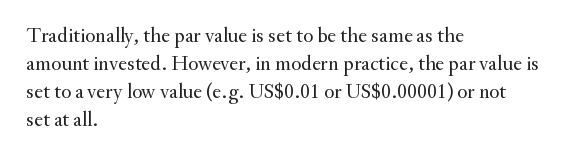
{"italic": "no", "bold": "no", "underline": "no", "align": "left", "line_spacing": "normal", "line_spacing_ratio": 1.34, "letter_spacing": "normal", "letter_spacing_em": 0.0, "glyph_px": 21}
